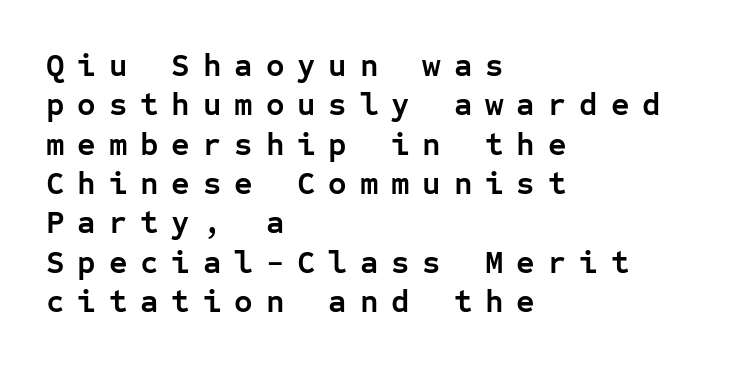
{"serif": "no", "italic": "no", "bold": "yes", "weight": "semibold", "width": "normal", "stroke_contrast": "low", "x_height": "medium", "monospaced": "yes", "underline": "no", "align": "left", "line_spacing_ratio": 1.23, "letter_spacing": "wide", "letter_spacing_em": 0.4, "glyph_px": 32}
